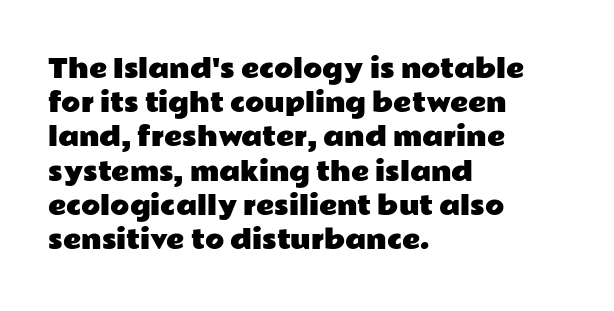
The image shows 25 px text type, upright; set left-aligned, normal line spacing (1.37x), normal letter spacing, not underlined.
